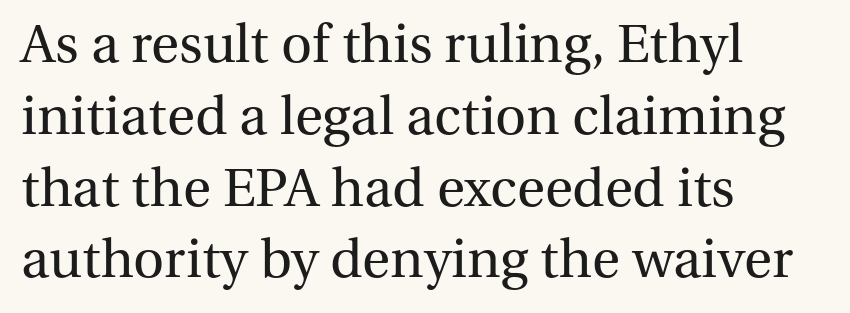
The lettering stays uniformly vertical, giving the passage a roman look. If you measured baseline to baseline, you'd find a middling distance. You can tell from the footed stems that serif type was used. This rendering features lettering with no underline. Compared with a centered layout, this one pins lines to the left instead.
